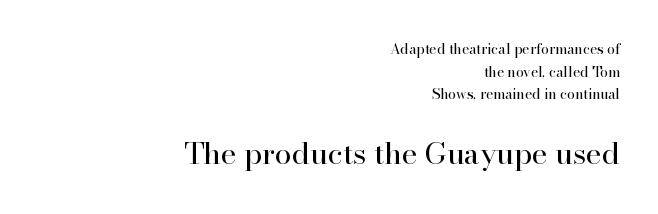
{"serif": "yes", "italic": "no", "bold": "no", "weight": "regular", "width": "normal", "stroke_contrast": "high", "x_height": "small", "monospaced": "no", "underline": "no", "align": "right", "line_spacing": "normal", "line_spacing_ratio": 1.61, "letter_spacing": "normal", "letter_spacing_em": 0.0, "larger_block": "second", "size_ratio": 2.14, "glyph_px": 30}
